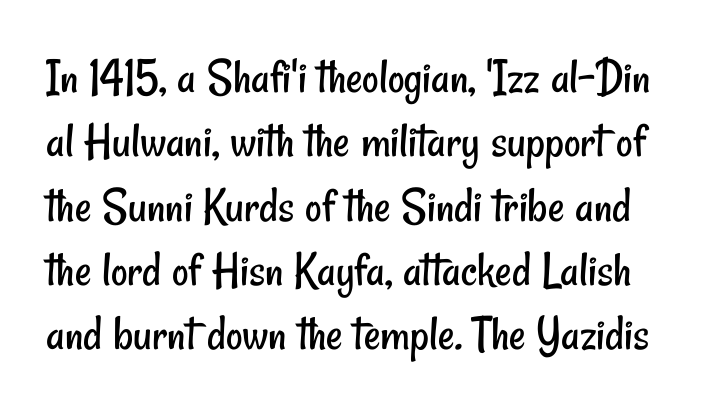
The image shows 51 px regular-weight, condensed sans-serif type; set normal line spacing (1.26x), normal letter spacing, not underlined; low stroke contrast and a small x-height.
